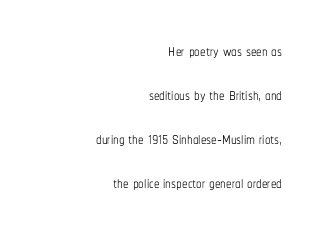
Reading down the block, your eye finds every line finishing at a fixed right position. Interline gaps are noticeably wide in this sample. Compared with typical body copy, the letter spacing here is the same. Posture: vertical.
